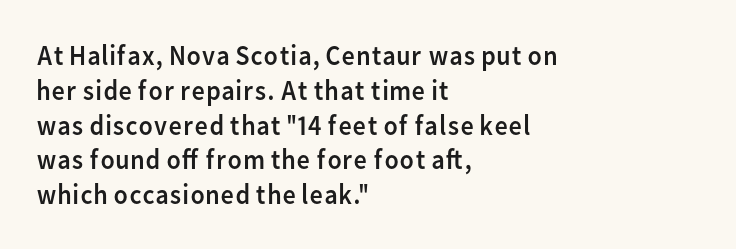
{"serif": "no", "italic": "no", "bold": "no", "weight": "regular", "width": "normal", "stroke_contrast": "low", "x_height": "medium", "monospaced": "no", "underline": "no", "align": "left", "line_spacing_ratio": 1.2, "letter_spacing": "normal", "letter_spacing_em": 0.0, "glyph_px": 29}
